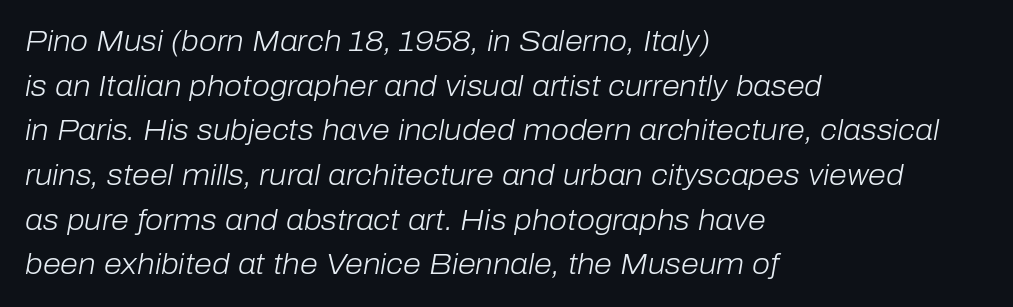
{"italic": "yes", "lean": "right", "slant_degrees": 10, "bold": "no", "weight": "light", "width": "normal", "stroke_contrast": "low", "x_height": "medium", "monospaced": "no", "underline": "no", "align": "left", "line_spacing": "normal", "line_spacing_ratio": 1.54, "letter_spacing": "normal", "letter_spacing_em": 0.0, "glyph_px": 29}
